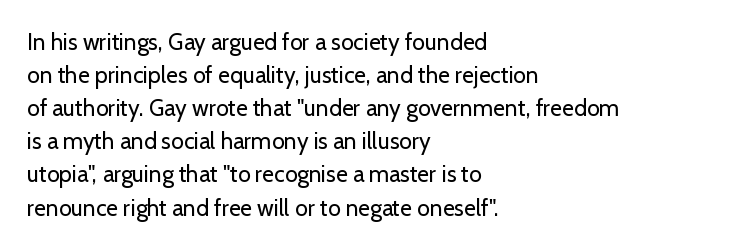
The image shows 23 px text type, upright; set left-aligned, normal line spacing (1.44x), normal letter spacing, not underlined.
